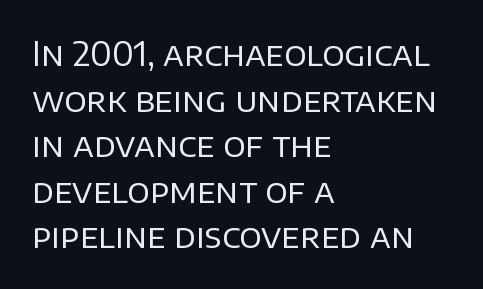
Q: Is the text bold? A: No.
Q: Is the text italic (slanted)? A: No, it is upright.
Q: Is the typeface a serif or a sans-serif typeface? A: Sans-serif.
Q: Is the text underlined? A: No.
Q: How is the paragraph aligned? A: Left-aligned.
Q: Is the spacing between letters normal or unusually wide? A: Normal.
Q: Is the spacing between lines tight, normal or loose? A: Normal.
Q: Width (condensed, normal, or wide)? A: Normal.
Q: Stroke contrast? A: Low.
Q: x-height? A: Large.
Q: Monospaced? A: No.
